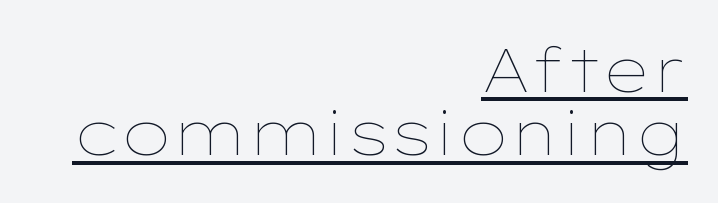
The image shows 61 px thin, wide type, upright; set right-aligned, tight line spacing (1.04x), normal letter spacing, underlined; low stroke contrast and a medium x-height.
